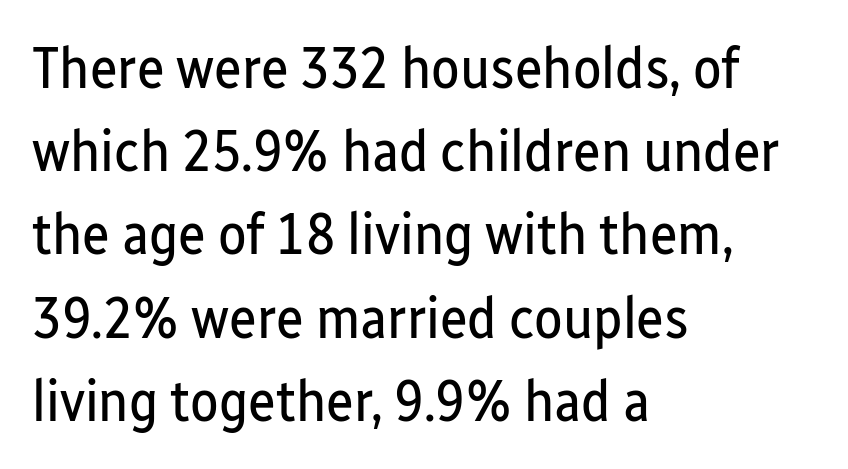
Q: Is the text bold? A: No.
Q: Is the text italic (slanted)? A: No, it is upright.
Q: Is the typeface a serif or a sans-serif typeface? A: Sans-serif.
Q: Is the text underlined? A: No.
Q: How is the paragraph aligned? A: Left-aligned.
Q: Is the spacing between letters normal or unusually wide? A: Normal.
Q: Is the spacing between lines tight, normal or loose? A: Normal.
Q: Width (condensed, normal, or wide)? A: Condensed.
Q: Stroke contrast? A: Low.
Q: x-height? A: Medium.
Q: Monospaced? A: No.
